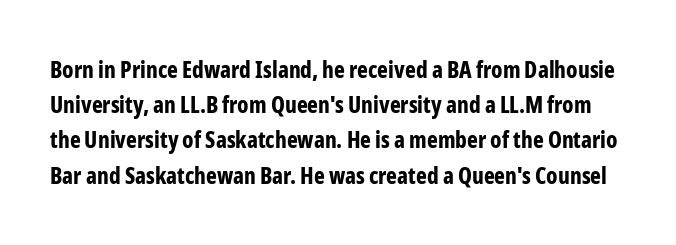
Q: Is the text bold? A: Yes.
Q: Is the text italic (slanted)? A: No, it is upright.
Q: Is the text underlined? A: No.
Q: Is the spacing between letters normal or unusually wide? A: Normal.
Q: Is the spacing between lines tight, normal or loose? A: Normal.
